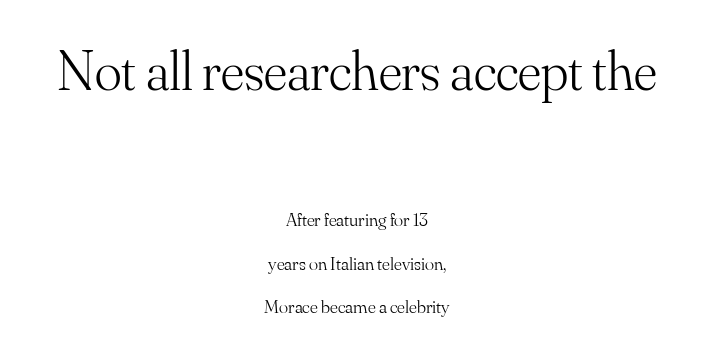
Tracking here is standard; glyphs follow each other at the usual distance. If you folded the block vertically in half, each line would mirror itself in length. Stem width sits at or under what a default text font uses. No italicization has been applied; the sample stays upright. These lines are rendered in a variable-pitch font.
